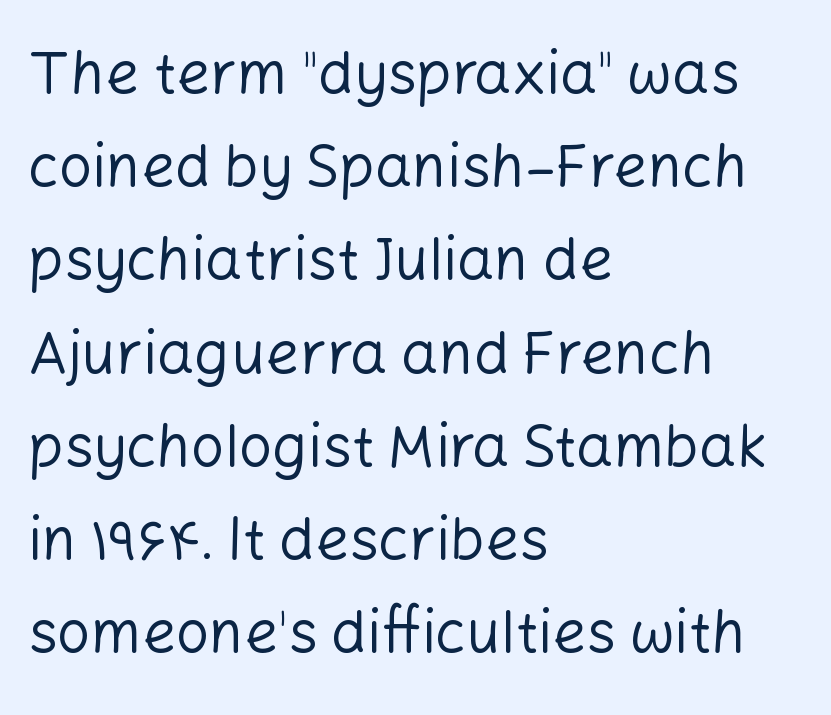
Q: Is the text bold? A: No.
Q: Is the text italic (slanted)? A: No, it is upright.
Q: Is the typeface a serif or a sans-serif typeface? A: Sans-serif.
Q: Is the text underlined? A: No.
Q: How is the paragraph aligned? A: Left-aligned.
Q: Is the spacing between letters normal or unusually wide? A: Normal.
Q: Is the spacing between lines tight, normal or loose? A: Normal.
Q: Width (condensed, normal, or wide)? A: Normal.
Q: Stroke contrast? A: Low.
Q: x-height? A: Medium.
Q: Monospaced? A: No.
